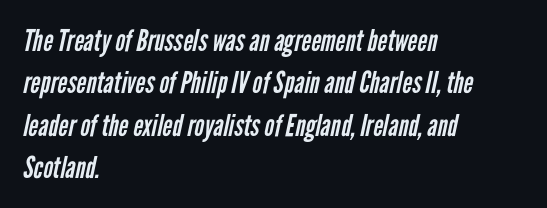
Q: Is the text bold? A: No.
Q: Is the typeface a serif or a sans-serif typeface? A: Sans-serif.
Q: Is the text underlined? A: No.
Q: How is the paragraph aligned? A: Left-aligned.
Q: Is the spacing between letters normal or unusually wide? A: Normal.
Q: Is the spacing between lines tight, normal or loose? A: Normal.
Q: Width (condensed, normal, or wide)? A: Condensed.
Q: Stroke contrast? A: Low.
Q: x-height? A: Medium.
Q: Monospaced? A: No.
